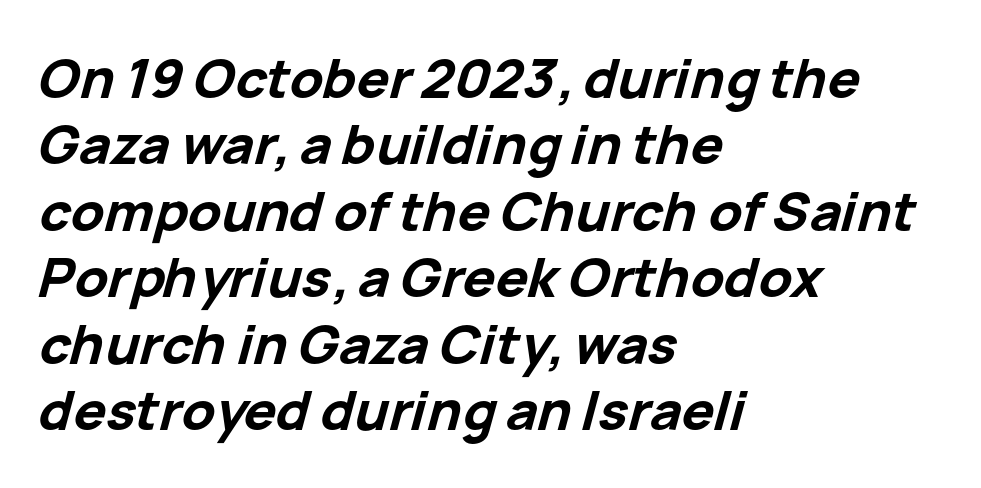
Each word holds together tightly as a unit, with standard inter-letter gaps. These lines are rendered in a variable-pitch font. The font's italic variant was chosen for this text. All the whitespace from short lines collects on the right. The passage shown is not underscored anywhere.
